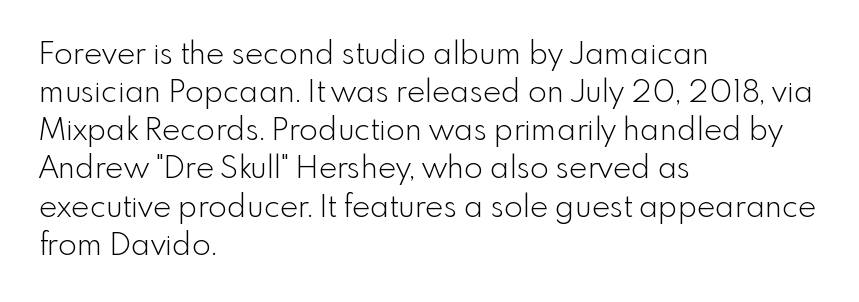
The image shows 31 px light sans-serif type, upright; set left-aligned, line spacing 1.23x, normal letter spacing, not underlined; a small x-height.
